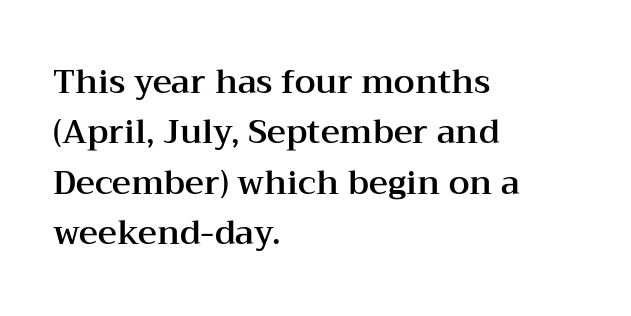
Layout note: lines flush left. The leading is moderate, giving the passage an even texture. Lines of text with bare space underneath. The rendering shows small feet on the letterforms — a serif design. Look at the tracking — it's just the regular setting, nothing added.
